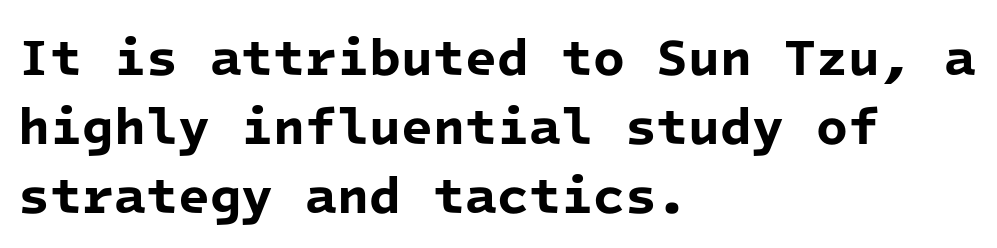
The image shows 52 px bold sans-serif type, monospaced; set left-aligned, normal line spacing (1.33x), normal letter spacing, not underlined; low stroke contrast and a medium x-height.
